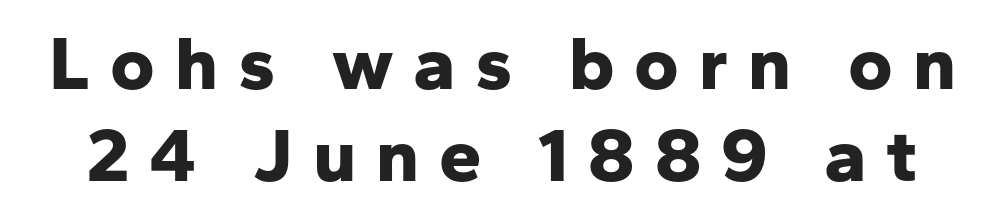
{"serif": "no", "italic": "no", "bold": "yes", "weight": "bold", "width": "normal", "stroke_contrast": "low", "x_height": "medium", "monospaced": "no", "underline": "no", "line_spacing_ratio": 1.21, "letter_spacing": "wide", "letter_spacing_em": 0.26, "glyph_px": 76}
